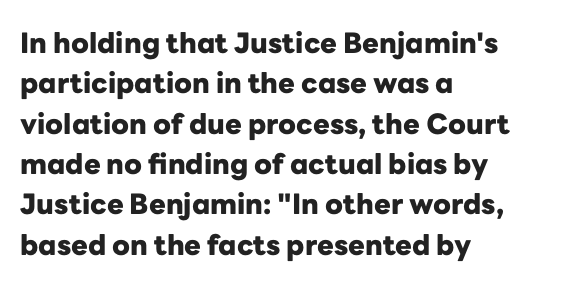
The image shows 28 px heavy sans-serif type, upright; set left-aligned, normal line spacing (1.44x), normal letter spacing, not underlined; low stroke contrast and a medium x-height.
